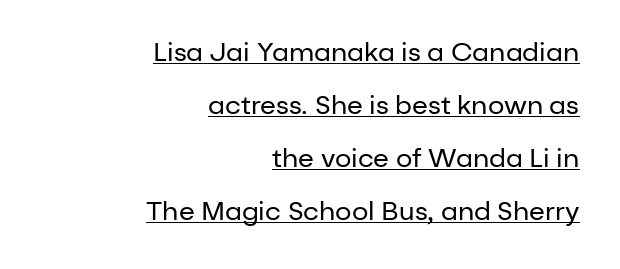
These lines keep a tight, regular rhythm from letter to letter. Glance below the letters and you will spot a drawn line. Each stroke keeps to a modest, everyday thickness or less. Right-aligned paragraph, ragged on the left. Is there much room between lines? Yes — plenty of vertical air separates them.
